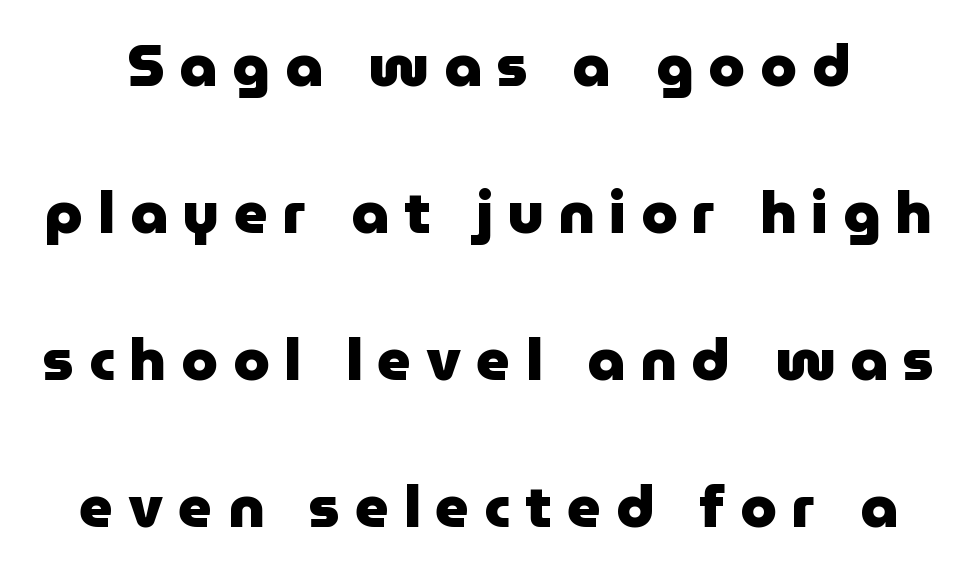
Does the type have serifs? No, each stem ends abruptly. Tracking value appears strongly positive — letters spread wide. Only glyphs here, with clear space below each row. Varying glyph widths throughout — classic text-font behaviour. Ascenders rise straight up at ninety degrees.
